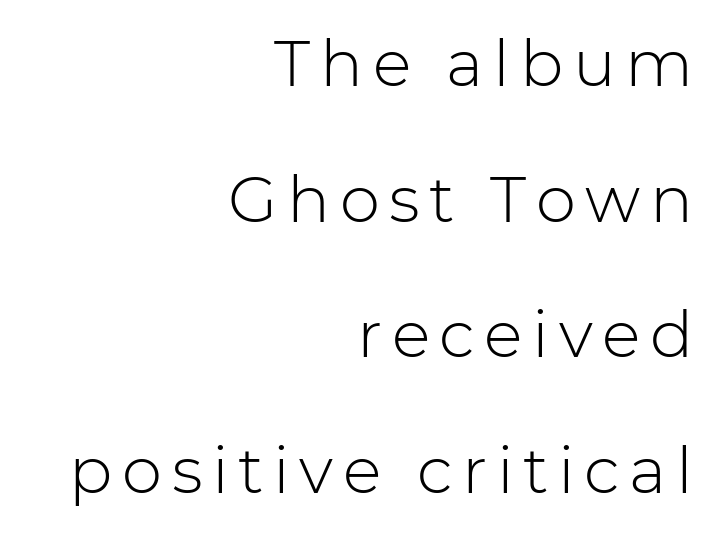
{"serif": "no", "italic": "no", "bold": "no", "weight": "light", "width": "normal", "stroke_contrast": "low", "x_height": "medium", "monospaced": "no", "underline": "no", "align": "right", "line_spacing": "loose", "line_spacing_ratio": 2.12, "glyph_px": 64}
